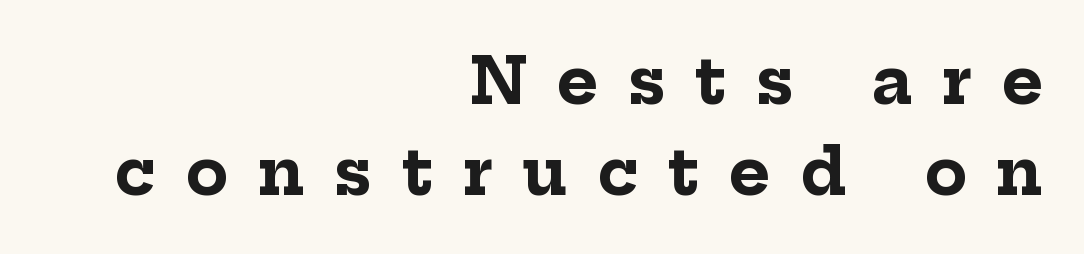
Here the glyphs are tracked loosely, breaking word shapes into spaced letters. Spacing verdict: proportional, widths tailored to each character. In terms of weight, the rendering is a true, heavy bold. A typesetter would mark this as roman, not italic. Rule under the text: the space is simply empty.
